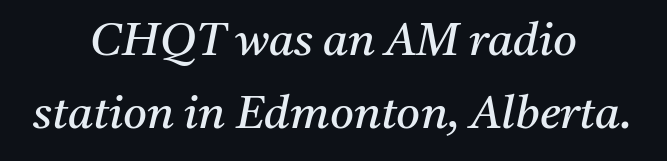
Characters follow at the spacing the type designer built in. The passage shown is typed in a proportional face where columns would drift. The space beneath each line is pristine and unruled. The face looks like a standard text weight, possibly lighter.
